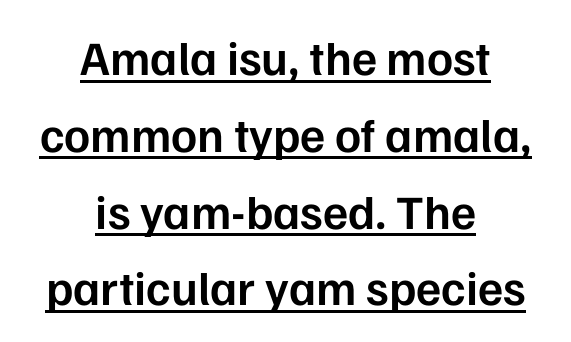
Q: Is the text bold? A: Semi-bold.
Q: Is the text italic (slanted)? A: No, it is upright.
Q: Is the typeface a serif or a sans-serif typeface? A: Sans-serif.
Q: Is the text underlined? A: Yes.
Q: How is the paragraph aligned? A: Centered.
Q: Is the spacing between letters normal or unusually wide? A: Normal.
Q: Is the spacing between lines tight, normal or loose? A: Normal.
Q: Width (condensed, normal, or wide)? A: Normal.
Q: Stroke contrast? A: Low.
Q: x-height? A: Medium.
Q: Monospaced? A: No.
